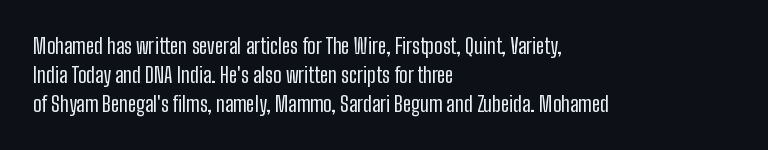
Letters rest on an invisible, unmarked baseline. Heaviness? Minimal to ordinary, like unemphasized prose. The rendering anchors every line to the left-hand side. The line-height multiplier appears to be the usual default.
